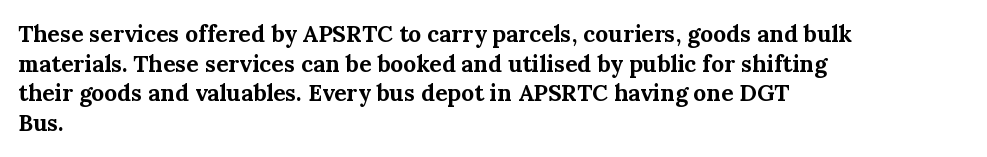
The image shows 23 px bold type, upright; set left-aligned, normal line spacing (1.29x), normal letter spacing, not underlined.
